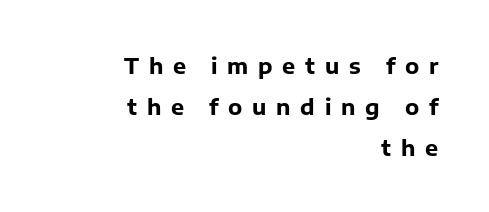
The axis of the letterforms is exactly vertical. Has an underline been added? It has not. Plenty of ink on the page — the face is bold. If you drew a ruler down the right edge, every line would touch it. Students, note that the glyphs here are deliberately spaced far apart.
